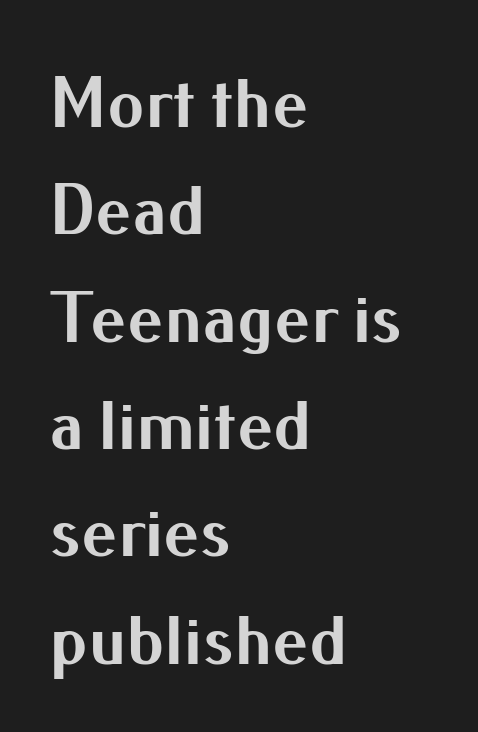
The image shows 73 px bold sans-serif type, upright; set left-aligned, normal line spacing (1.47x), normal letter spacing, not underlined; medium stroke contrast and a small x-height.
